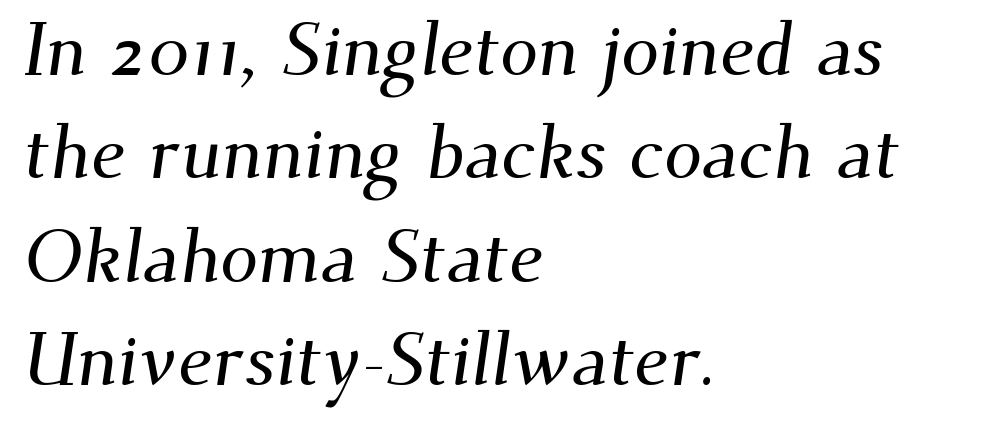
{"serif": "yes", "width": "normal", "stroke_contrast": "medium", "x_height": "small", "monospaced": "no", "underline": "no", "align": "left", "line_spacing": "normal", "line_spacing_ratio": 1.36, "letter_spacing": "normal", "letter_spacing_em": 0.0, "glyph_px": 76}
